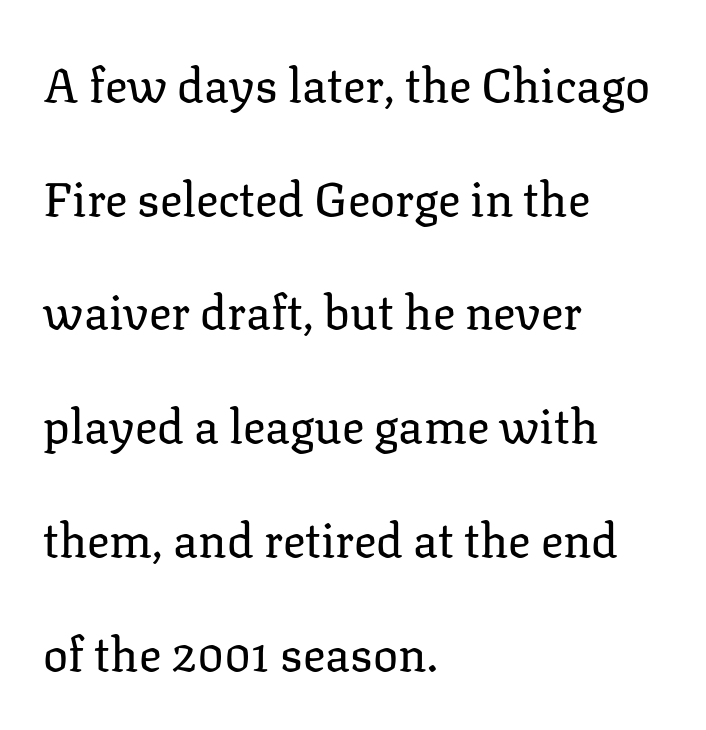
You could not count columns in this text — the font is proportionally spaced. Standard letterfit; no display-style spreading of the glyphs. Underlining? Definitely not there. No extra ink here — the face is not bold. How would I describe the line gaps? Wide and relaxed. Line beginnings align vertically; line endings do not.
